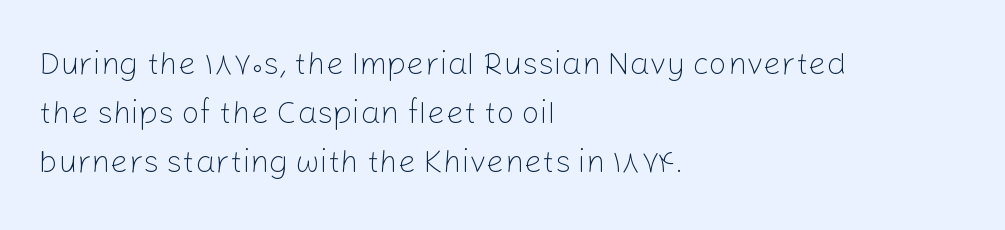
{"serif": "no", "italic": "no", "bold": "no", "weight": "light", "width": "normal", "stroke_contrast": "low", "x_height": "medium", "monospaced": "no", "underline": "no", "align": "left", "line_spacing": "normal", "line_spacing_ratio": 1.53, "letter_spacing": "normal", "letter_spacing_em": 0.0, "glyph_px": 32}
